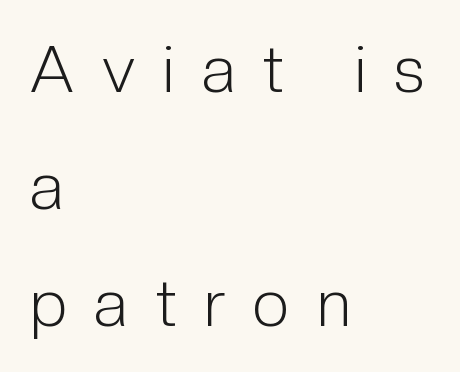
Q: Is the text bold? A: No.
Q: Is the text italic (slanted)? A: No, it is upright.
Q: Is the typeface a serif or a sans-serif typeface? A: Sans-serif.
Q: Is the text underlined? A: No.
Q: How is the paragraph aligned? A: Left-aligned.
Q: Is the spacing between letters normal or unusually wide? A: Unusually wide.
Q: Width (condensed, normal, or wide)? A: Condensed.
Q: Stroke contrast? A: Low.
Q: x-height? A: Medium.
Q: Monospaced? A: No.
